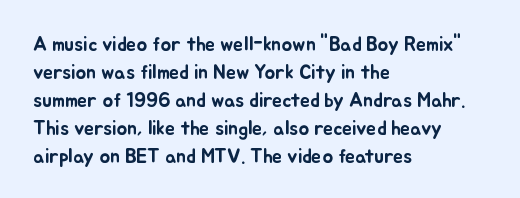
The image shows 20 px text type, upright; set left-aligned, normal line spacing (1.4x), normal letter spacing, not underlined.
